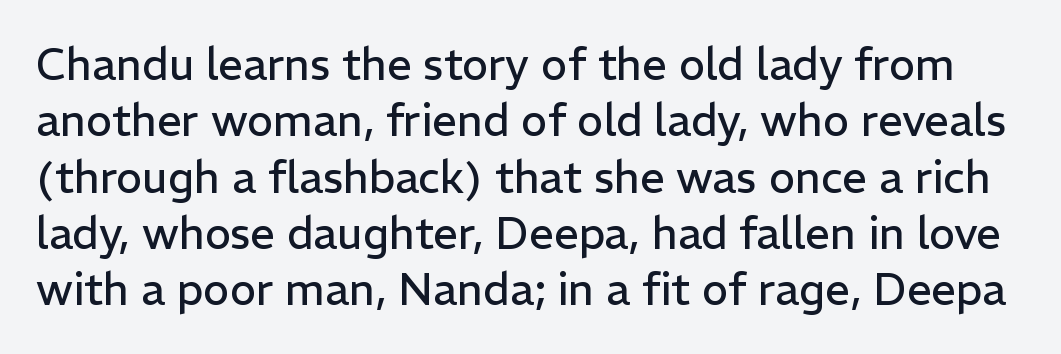
{"serif": "no", "italic": "no", "bold": "no", "weight": "regular", "width": "normal", "stroke_contrast": "low", "x_height": "medium", "monospaced": "no", "underline": "no", "line_spacing": "normal", "line_spacing_ratio": 1.28, "letter_spacing": "normal", "letter_spacing_em": 0.0, "glyph_px": 44}
